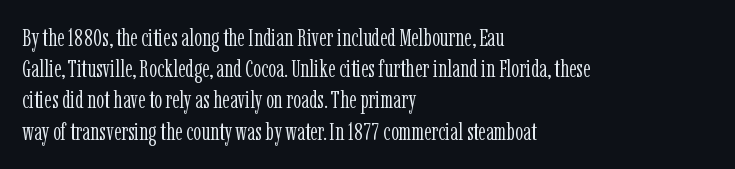
{"italic": "no", "bold": "no", "underline": "no", "align": "left", "line_spacing": "normal", "line_spacing_ratio": 1.25, "letter_spacing": "normal", "letter_spacing_em": 0.0, "glyph_px": 25}
